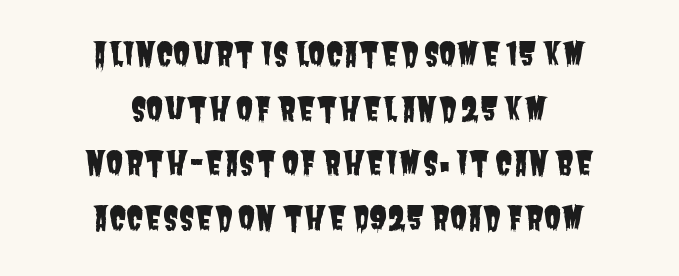
Q: Is the typeface a serif or a sans-serif typeface? A: Sans-serif.
Q: Is the text underlined? A: No.
Q: How is the paragraph aligned? A: Centered.
Q: Is the spacing between letters normal or unusually wide? A: Normal.
Q: Width (condensed, normal, or wide)? A: Condensed.
Q: Stroke contrast? A: Low.
Q: x-height? A: Large.
Q: Monospaced? A: No.
